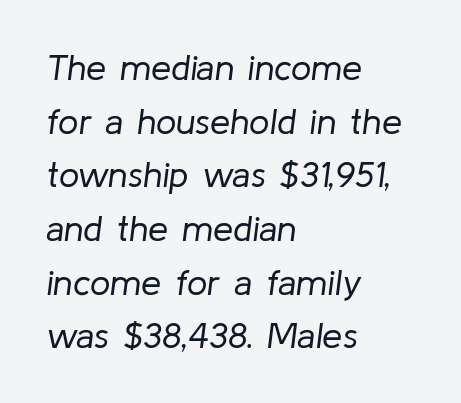
Q: Is the text bold? A: No.
Q: Is the text italic (slanted)? A: Yes, it leans right by about 8 degrees.
Q: Is the text underlined? A: No.
Q: How is the paragraph aligned? A: Left-aligned.
Q: Is the spacing between letters normal or unusually wide? A: Normal.
Q: Is the spacing between lines tight, normal or loose? A: Normal.
Q: Width (condensed, normal, or wide)? A: Normal.
Q: Stroke contrast? A: Low.
Q: x-height? A: Medium.
Q: Monospaced? A: No.
